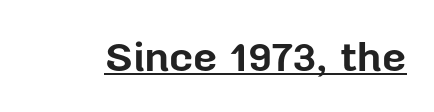
The image shows 42 px bold sans-serif type, upright; set normal letter spacing, underlined; low stroke contrast and a medium x-height.
